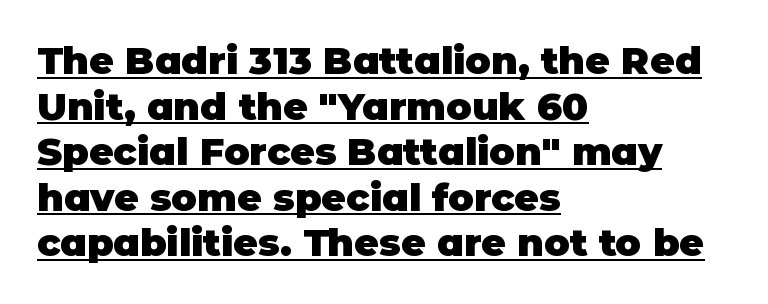
The image shows 38 px heavy sans-serif type, upright; set left-aligned, line spacing 1.2x, normal letter spacing, underlined; low stroke contrast and a large x-height.
